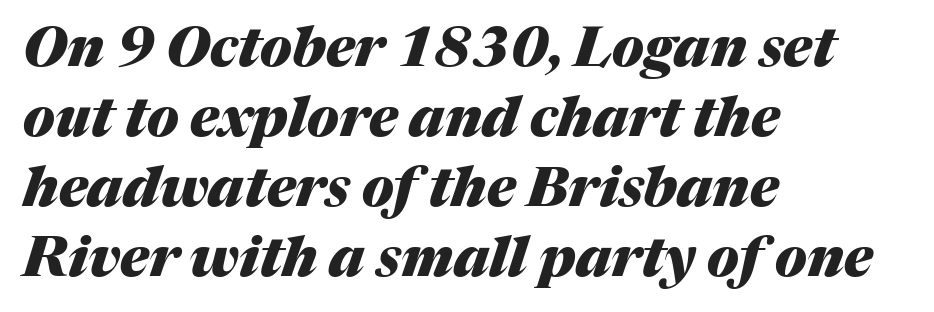
Q: Is the text bold? A: Yes.
Q: Is the text italic (slanted)? A: Yes, it leans right by about 17 degrees.
Q: Is the text underlined? A: No.
Q: How is the paragraph aligned? A: Left-aligned.
Q: Is the spacing between letters normal or unusually wide? A: Normal.
Q: Is the spacing between lines tight, normal or loose? A: Normal.
Q: Width (condensed, normal, or wide)? A: Normal.
Q: Stroke contrast? A: Medium.
Q: x-height? A: Medium.
Q: Monospaced? A: No.
